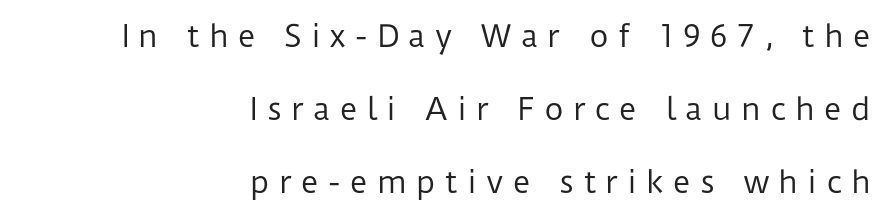
Quick note: not italic, upright. Grotesque or geometric, the face here clearly has no serifs. The passage shown stacks its lines with a broad gap. Students, note that the glyphs here are deliberately spaced far apart. Looks like regular typesetting: each glyph gets only the width it needs.
